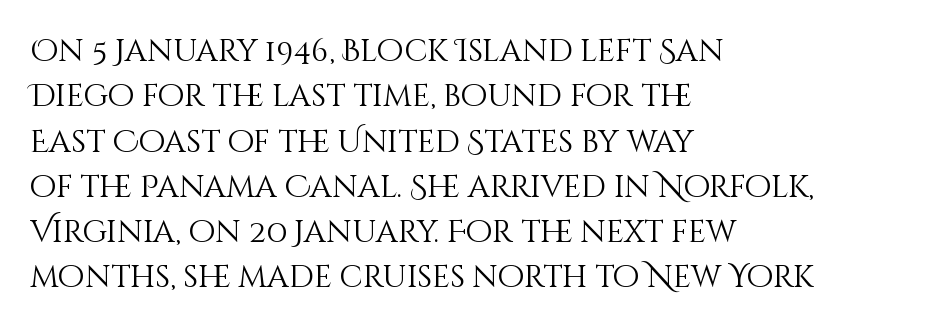
Spacing verdict: proportional, widths tailored to each character. The gaps between neighbouring characters are ordinary and unremarkable. Every stem runs plumb, perpendicular to the baseline. Underline: absent.
